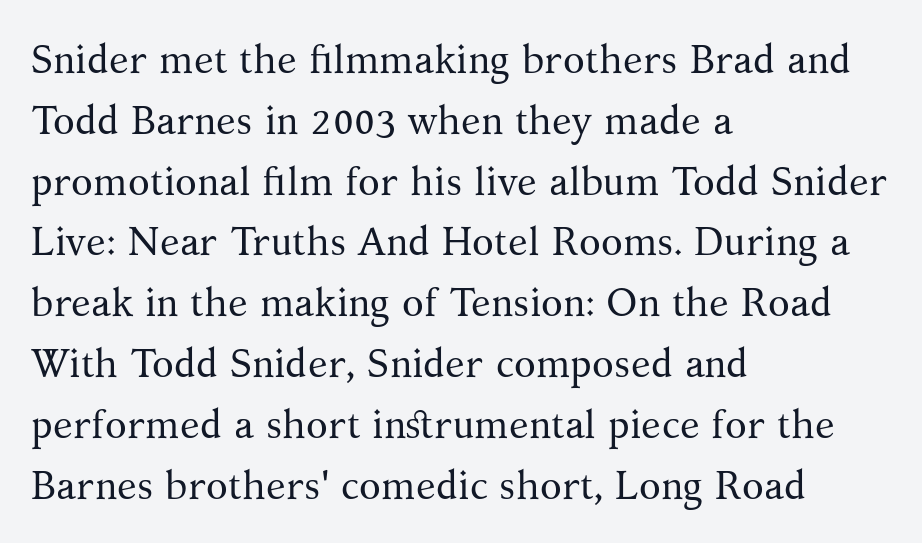
The image shows 40 px regular-weight serif type, upright; set left-aligned, normal line spacing (1.52x), normal letter spacing, not underlined; medium stroke contrast and a medium x-height.
